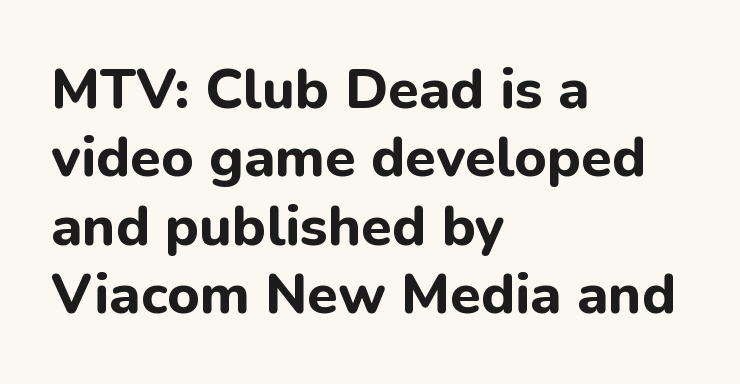
The image shows 56 px bold sans-serif type, upright; set left-aligned, line spacing 1.22x, normal letter spacing, not underlined; low stroke contrast and a medium x-height.
